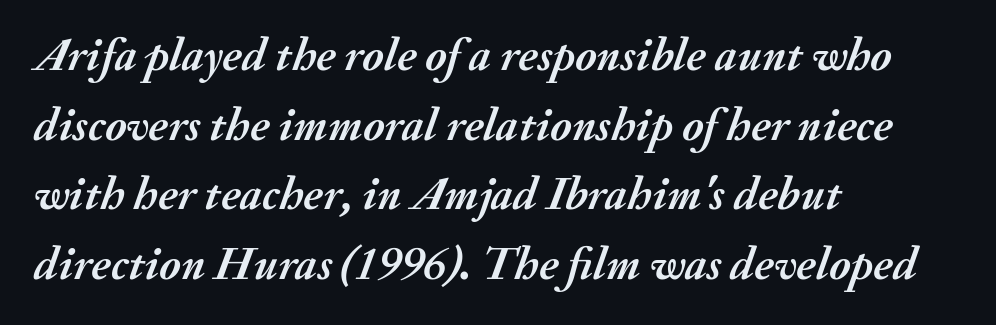
{"italic": "yes", "lean": "right", "slant_degrees": 20, "bold": "yes", "weight": "semibold", "width": "normal", "stroke_contrast": "medium", "x_height": "small", "monospaced": "no", "underline": "no", "align": "left", "line_spacing": "normal", "line_spacing_ratio": 1.48, "letter_spacing": "normal", "letter_spacing_em": 0.0, "glyph_px": 47}
